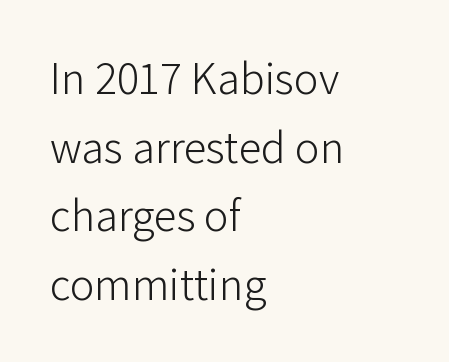
The image shows 46 px light sans-serif type, upright; set left-aligned, normal line spacing (1.49x), normal letter spacing, not underlined; low stroke contrast and a medium x-height.
